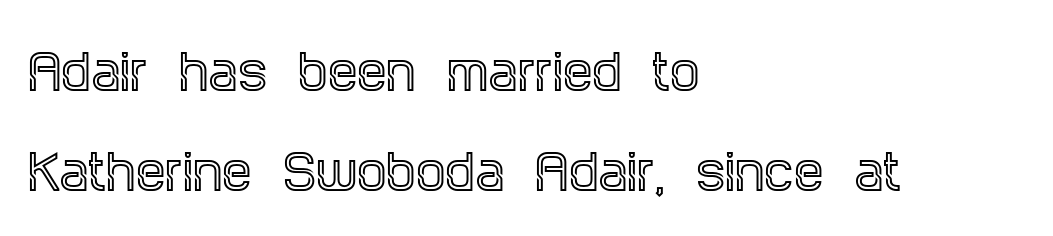
Q: Is the text italic (slanted)? A: No, it is upright.
Q: Is the typeface a serif or a sans-serif typeface? A: Serif.
Q: Is the text underlined? A: No.
Q: How is the paragraph aligned? A: Left-aligned.
Q: Is the spacing between letters normal or unusually wide? A: Normal.
Q: Is the spacing between lines tight, normal or loose? A: Loose.
Q: Width (condensed, normal, or wide)? A: Condensed.
Q: x-height? A: Large.
Q: Monospaced? A: No.
